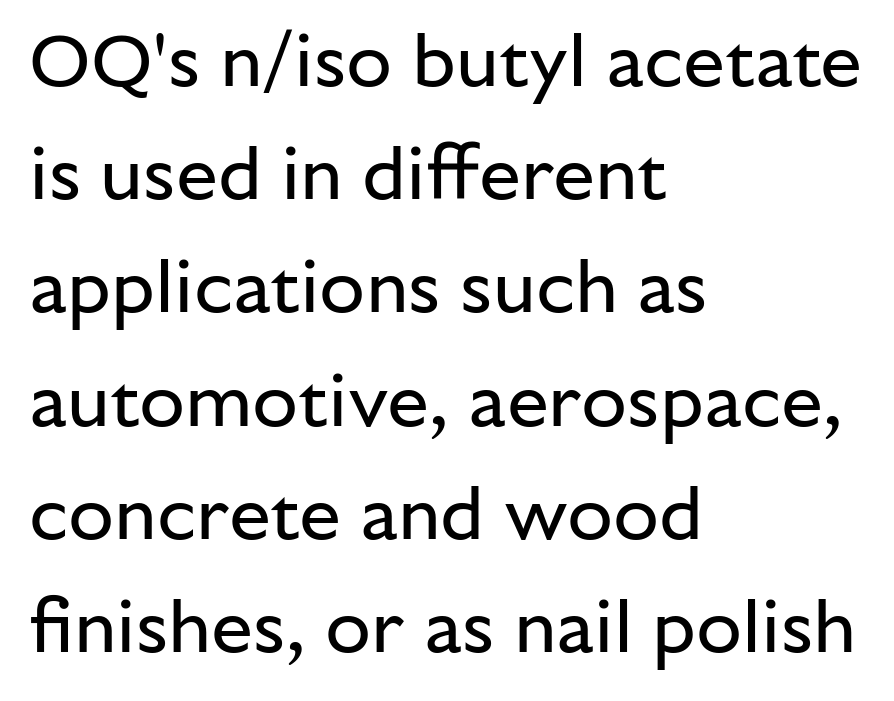
The image shows 75 px regular-weight sans-serif type, upright; set left-aligned, normal line spacing (1.51x), normal letter spacing, not underlined; low stroke contrast and a medium x-height.
